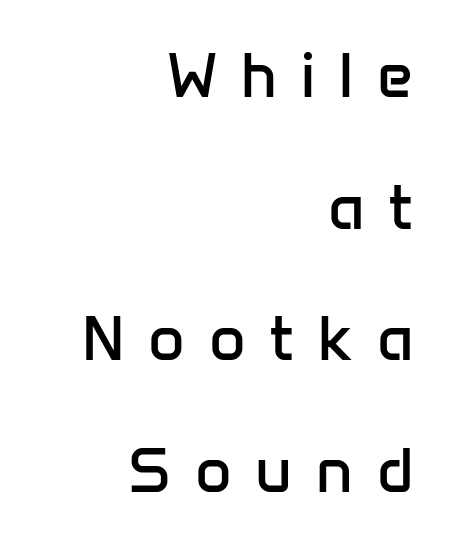
{"serif": "no", "italic": "no", "bold": "no", "weight": "regular", "width": "normal", "stroke_contrast": "low", "x_height": "medium", "monospaced": "no", "underline": "no", "align": "right", "line_spacing": "loose", "line_spacing_ratio": 2.09, "letter_spacing": "wide", "letter_spacing_em": 0.38, "glyph_px": 63}
